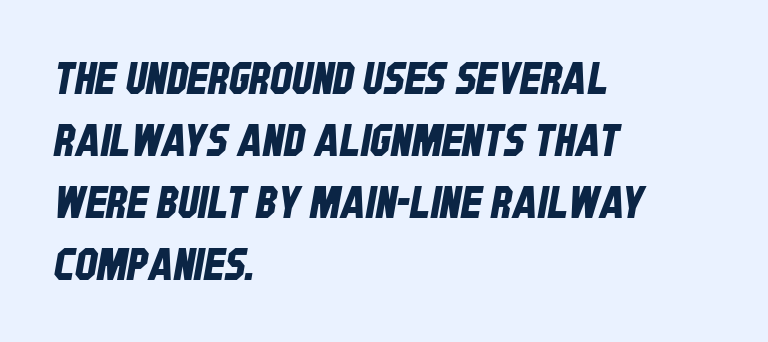
{"serif": "no", "width": "condensed", "stroke_contrast": "low", "x_height": "large", "monospaced": "no", "underline": "no", "align": "left", "line_spacing": "normal", "line_spacing_ratio": 1.41, "letter_spacing": "normal", "letter_spacing_em": 0.0, "glyph_px": 44}
